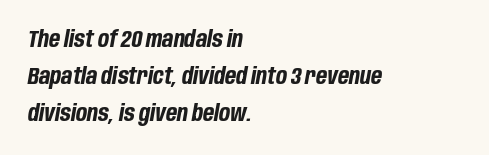
Q: Is the text bold? A: Yes.
Q: Is the text italic (slanted)? A: Yes, it leans right by about 10 degrees.
Q: Is the text underlined? A: No.
Q: How is the paragraph aligned? A: Left-aligned.
Q: Is the spacing between letters normal or unusually wide? A: Normal.
Q: Is the spacing between lines tight, normal or loose? A: Normal.
